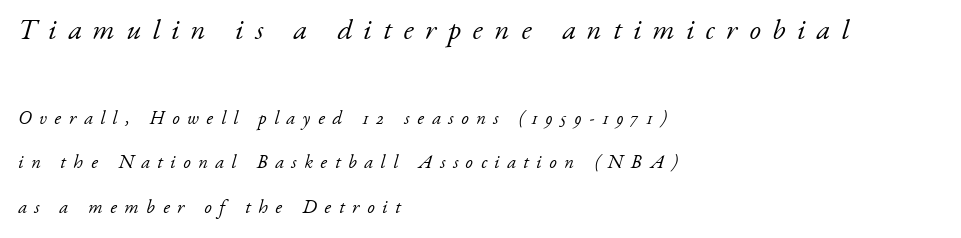
The passage shown is typed in a proportional face where columns would drift. Characters follow at a spacing far wider than the type designer built in. Which of the two is more prominent by size? The first, at the top. Quick note: interline space is abundant.
